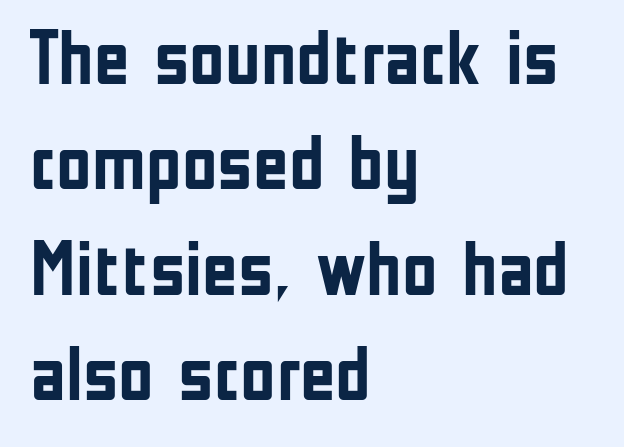
{"serif": "no", "italic": "no", "bold": "yes", "weight": "semibold", "width": "condensed", "stroke_contrast": "low", "x_height": "medium", "monospaced": "no", "underline": "no", "align": "left", "line_spacing": "normal", "line_spacing_ratio": 1.37, "letter_spacing": "normal", "letter_spacing_em": 0.0, "glyph_px": 77}
